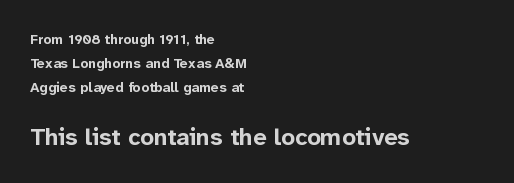
{"italic": "no", "bold": "yes", "underline": "no", "align": "left", "line_spacing": "normal", "line_spacing_ratio": 1.7, "letter_spacing": "normal", "letter_spacing_em": 0.0, "larger_block": "second", "size_ratio": 1.71, "glyph_px": 24}
